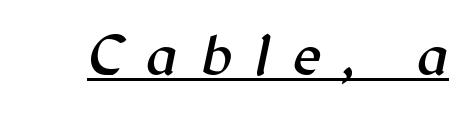
Q: Is the text italic (slanted)? A: Yes, it leans right by about 12 degrees.
Q: Is the text underlined? A: Yes.
Q: Is the spacing between letters normal or unusually wide? A: Unusually wide.
Q: Width (condensed, normal, or wide)? A: Normal.
Q: Stroke contrast? A: Medium.
Q: x-height? A: Medium.
Q: Monospaced? A: No.
